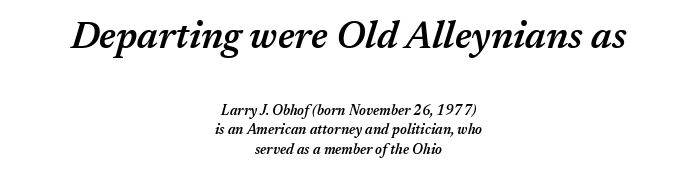
The image shows 38 px semibold type, italic (leaning right); set centered, normal line spacing (1.4x), normal letter spacing, not underlined; the first (top) block is 2.71x larger; medium stroke contrast and a medium x-height.
